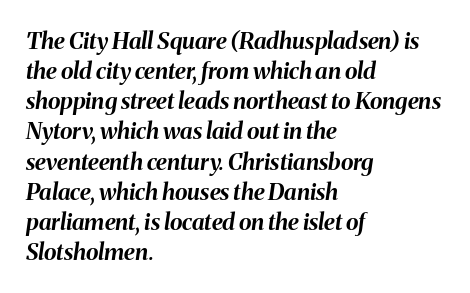
{"italic": "yes", "lean": "right", "slant_degrees": 8, "bold": "yes", "underline": "no", "align": "left", "line_spacing": "normal", "line_spacing_ratio": 1.31, "letter_spacing": "normal", "letter_spacing_em": 0.0, "glyph_px": 23}
